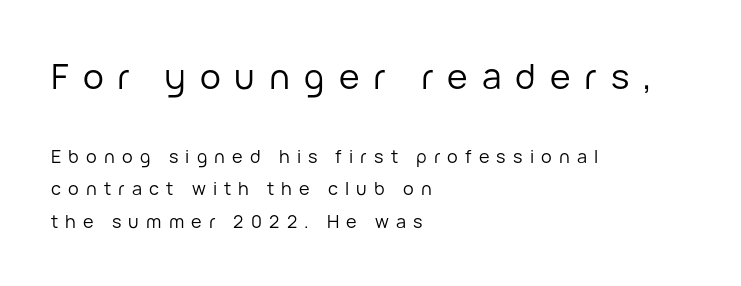
{"serif": "no", "italic": "no", "bold": "no", "weight": "regular", "width": "normal", "stroke_contrast": "low", "x_height": "medium", "monospaced": "no", "underline": "no", "align": "left", "line_spacing_ratio": 1.82, "letter_spacing": "wide", "letter_spacing_em": 0.4, "larger_block": "first", "size_ratio": 1.94, "glyph_px": 35}
